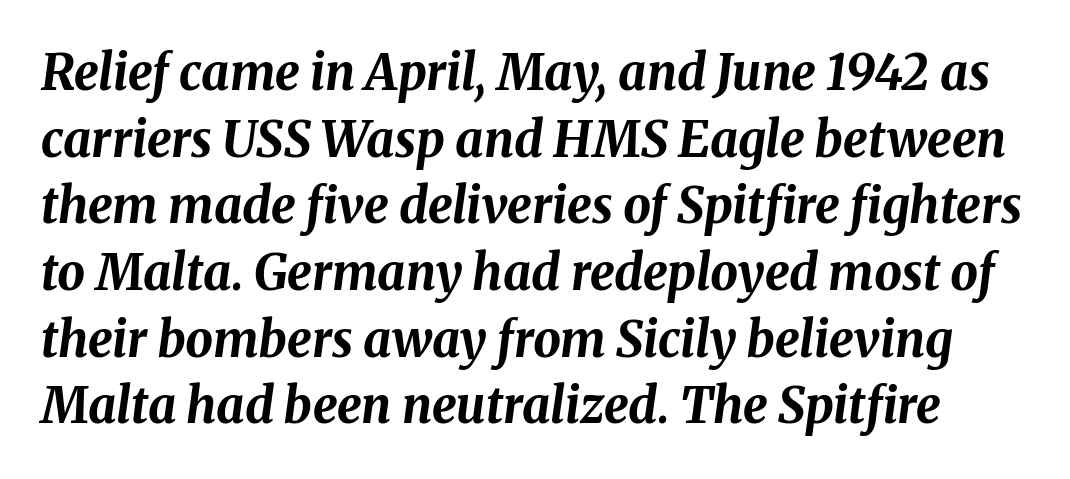
Character widths vary here, with narrow letters taking less room than wide ones. The sample has been set heavy, in full bold. If you measured baseline to baseline, you'd find a middling distance. Each word holds together tightly as a unit, with standard inter-letter gaps.
